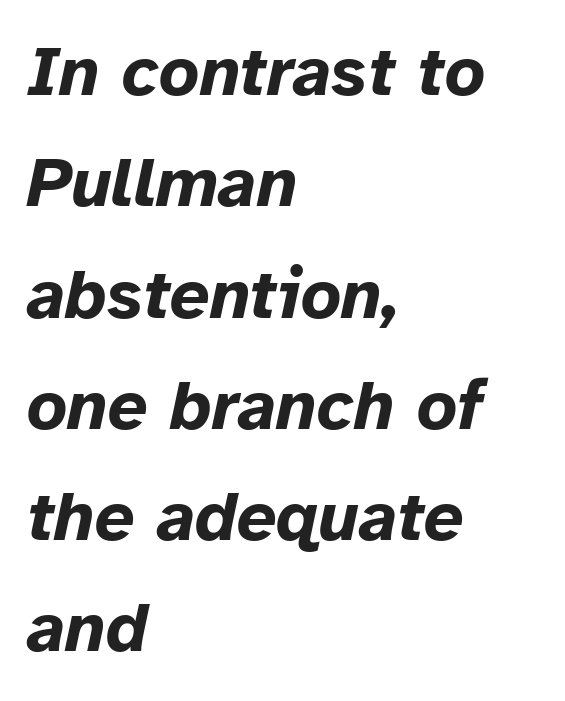
Q: Is the text bold? A: Yes.
Q: Is the text italic (slanted)? A: Yes, it leans right by about 12 degrees.
Q: Is the text underlined? A: No.
Q: How is the paragraph aligned? A: Left-aligned.
Q: Is the spacing between letters normal or unusually wide? A: Normal.
Q: Is the spacing between lines tight, normal or loose? A: Normal.
Q: Width (condensed, normal, or wide)? A: Normal.
Q: Stroke contrast? A: Low.
Q: x-height? A: Medium.
Q: Monospaced? A: No.
